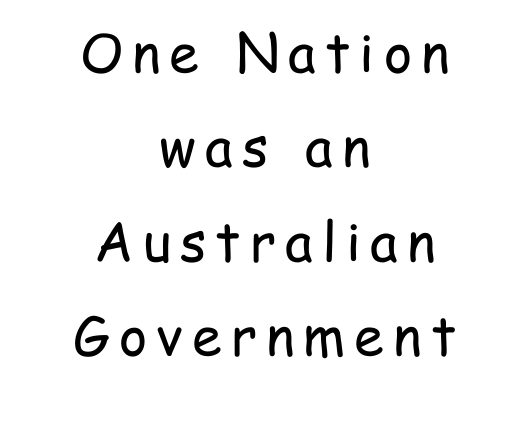
In terms of letterform style, serifs are entirely absent. The space beneath each line is pristine and unruled. Think of a printed novel: that variable character pitch is what you see here. The lines are quadded center. Does the lettering tilt? It doesn't — this is upright. The weight tops out at a normal text grade.
